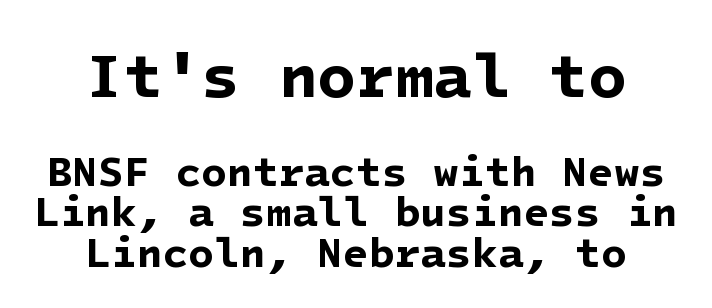
The image shows 63 px bold sans-serif type; set centered, tight line spacing (0.97x), normal letter spacing, not underlined; the first (top) block is 1.5x larger; low stroke contrast and a medium x-height.
